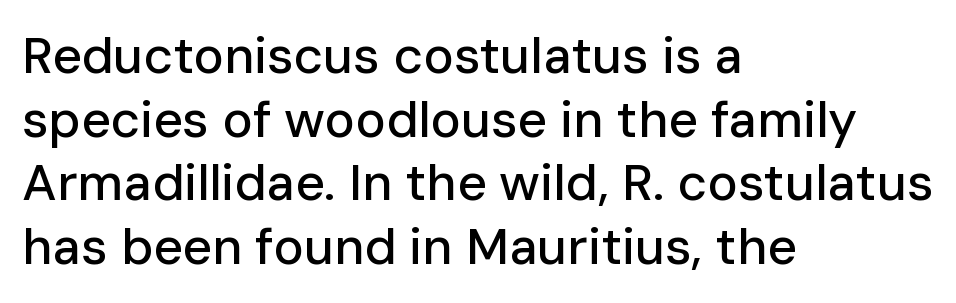
The image shows 51 px sans-serif type, upright; set left-aligned, normal line spacing (1.25x), normal letter spacing, not underlined; low stroke contrast and a medium x-height.
